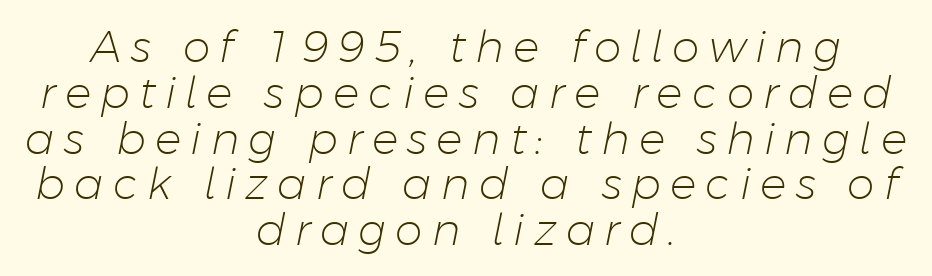
The image shows 44 px light type, italic (leaning right); set centered, tight line spacing (1.04x), unusually wide letter spacing (+0.21 em), not underlined; low stroke contrast and a medium x-height.
